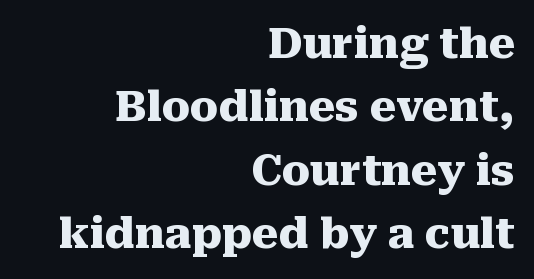
The image shows 42 px heavy serif type, upright; set right-aligned, normal line spacing (1.51x), normal letter spacing, not underlined; medium stroke contrast and a medium x-height.
